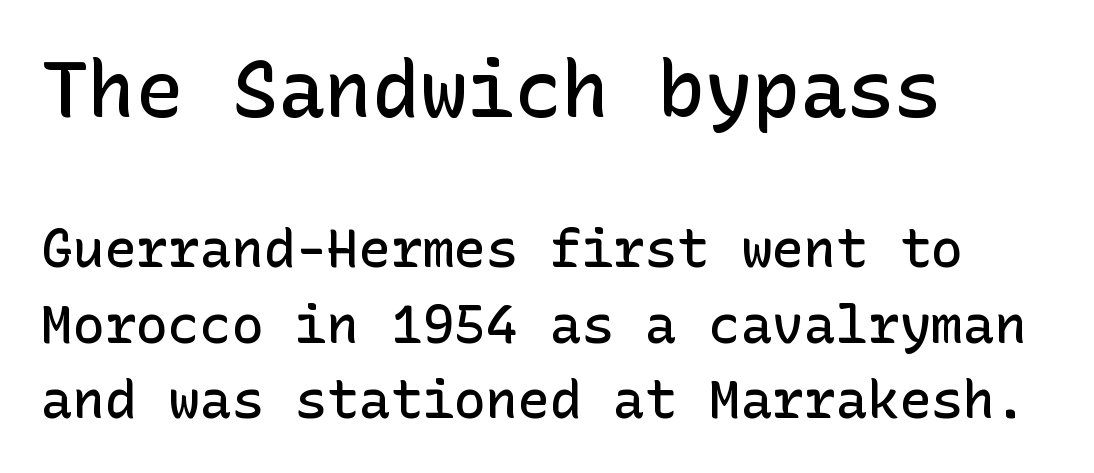
Q: Is the text bold? A: Semi-bold.
Q: Is the text italic (slanted)? A: No, it is upright.
Q: Is the typeface a serif or a sans-serif typeface? A: Sans-serif.
Q: Is the text underlined? A: No.
Q: How is the paragraph aligned? A: Left-aligned.
Q: Is the spacing between letters normal or unusually wide? A: Normal.
Q: Is the spacing between lines tight, normal or loose? A: Normal.
Q: Which block of text is set in a larger size, the first (top) or the second (bottom)? A: The first (top) one.
Q: Width (condensed, normal, or wide)? A: Normal.
Q: Stroke contrast? A: Low.
Q: x-height? A: Medium.
